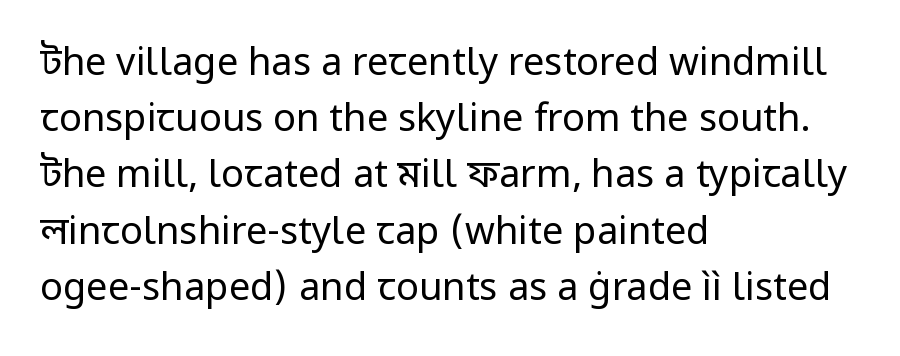
Q: Is the text bold? A: No.
Q: Is the text italic (slanted)? A: No, it is upright.
Q: Is the typeface a serif or a sans-serif typeface? A: Sans-serif.
Q: Is the text underlined? A: No.
Q: How is the paragraph aligned? A: Left-aligned.
Q: Is the spacing between letters normal or unusually wide? A: Normal.
Q: Is the spacing between lines tight, normal or loose? A: Normal.
Q: Width (condensed, normal, or wide)? A: Normal.
Q: Stroke contrast? A: Low.
Q: x-height? A: Medium.
Q: Monospaced? A: No.
